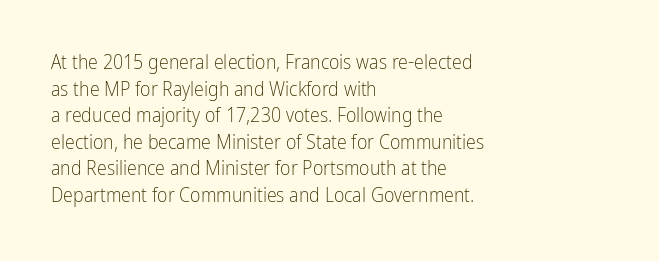
The image shows 20 px text type, upright; set left-aligned, normal line spacing (1.33x), normal letter spacing, not underlined.
